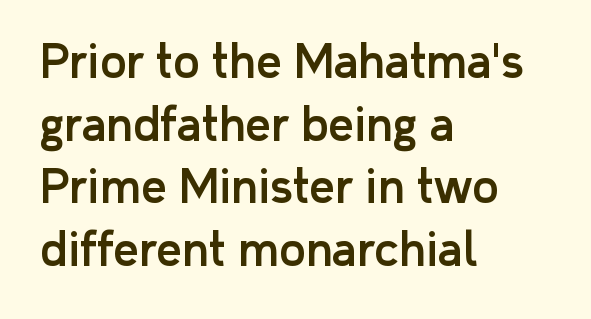
Q: Is the text italic (slanted)? A: No, it is upright.
Q: Is the typeface a serif or a sans-serif typeface? A: Sans-serif.
Q: Is the text underlined? A: No.
Q: How is the paragraph aligned? A: Left-aligned.
Q: Is the spacing between letters normal or unusually wide? A: Normal.
Q: Is the spacing between lines tight, normal or loose? A: Normal.
Q: Width (condensed, normal, or wide)? A: Normal.
Q: Stroke contrast? A: Low.
Q: x-height? A: Medium.
Q: Monospaced? A: No.
